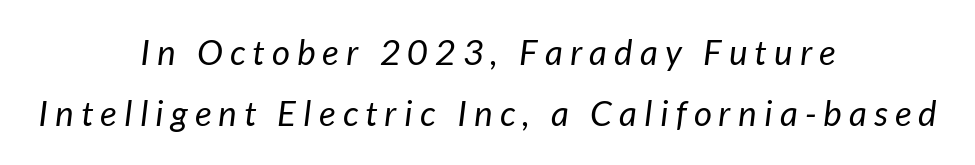
The image shows 35 px regular-weight sans-serif type; set centered, line spacing 1.74x, unusually wide letter spacing (+0.21 em), not underlined; low stroke contrast and a medium x-height.
